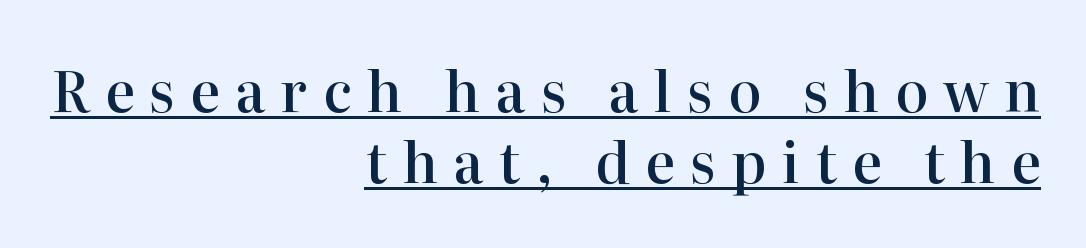
{"serif": "yes", "italic": "no", "bold": "semi", "weight": "semibold", "width": "normal", "stroke_contrast": "high", "x_height": "medium", "monospaced": "no", "underline": "yes", "align": "right", "line_spacing": "normal", "line_spacing_ratio": 1.27, "letter_spacing": "wide", "letter_spacing_em": 0.27, "glyph_px": 56}
